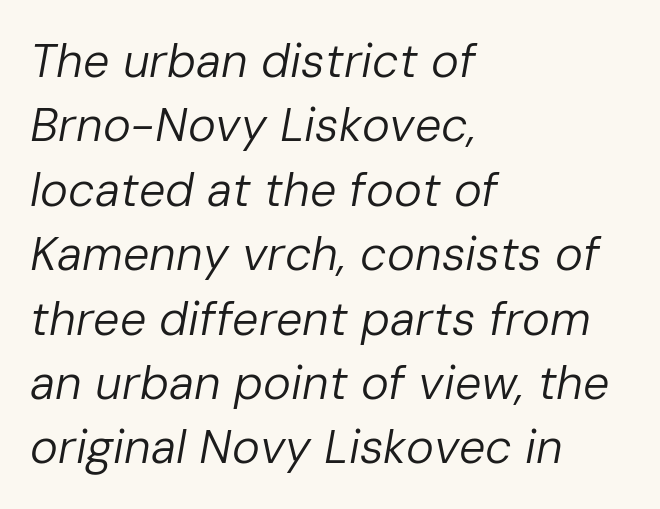
{"italic": "yes", "lean": "right", "slant_degrees": 10, "bold": "no", "weight": "regular", "width": "normal", "stroke_contrast": "low", "x_height": "medium", "monospaced": "no", "underline": "no", "align": "left", "line_spacing": "normal", "line_spacing_ratio": 1.37, "letter_spacing": "normal", "letter_spacing_em": 0.0, "glyph_px": 47}
